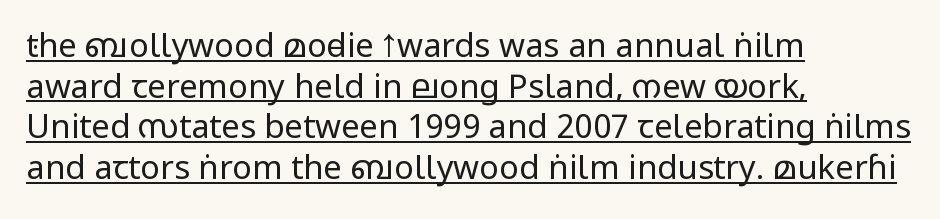
The image shows 33 px regular-weight, condensed sans-serif type, upright; set left-aligned, line spacing 1.23x, normal letter spacing, underlined; low stroke contrast and a large x-height.
